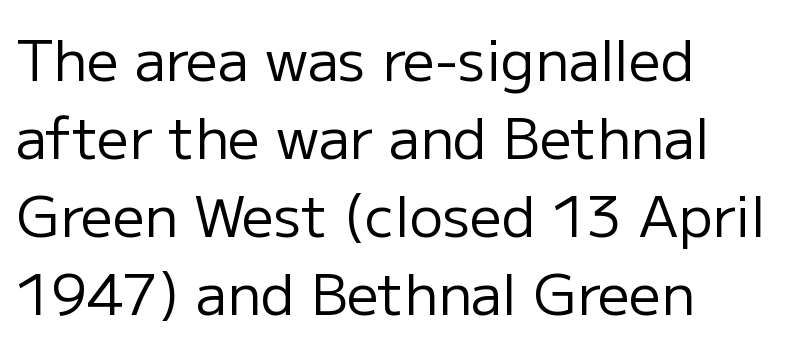
{"serif": "no", "italic": "no", "bold": "no", "weight": "regular", "width": "normal", "stroke_contrast": "low", "x_height": "medium", "monospaced": "no", "underline": "no", "align": "left", "line_spacing": "normal", "line_spacing_ratio": 1.39, "letter_spacing": "normal", "letter_spacing_em": 0.0, "glyph_px": 56}
